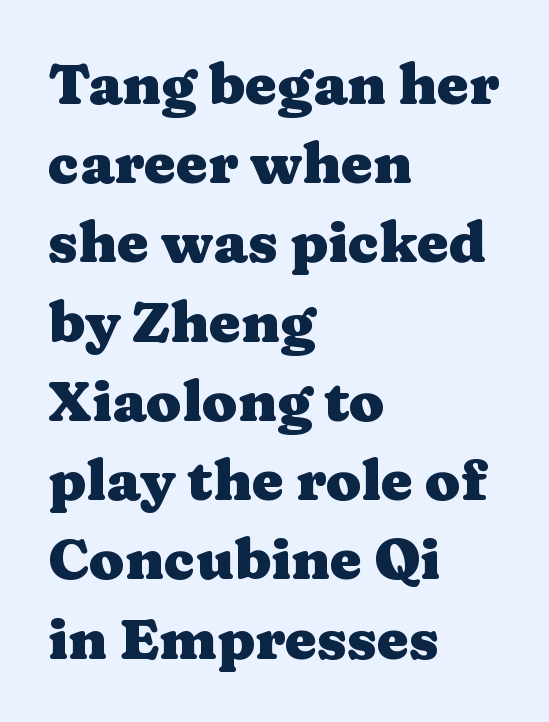
{"serif": "yes", "italic": "no", "bold": "yes", "weight": "heavy", "width": "wide", "stroke_contrast": "medium", "x_height": "medium", "monospaced": "no", "underline": "no", "align": "left", "line_spacing": "normal", "line_spacing_ratio": 1.39, "letter_spacing": "normal", "letter_spacing_em": 0.0, "glyph_px": 57}
